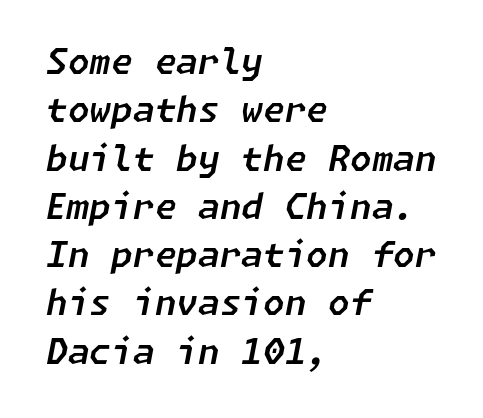
Slanted lettering throughout. Reading down the block, your eye returns to a fixed left position each line. Any mark beneath the type? The region is blank. Whoever set this chose a conventional vertical rhythm. In terms of letterspacing, this is plain default setting.
